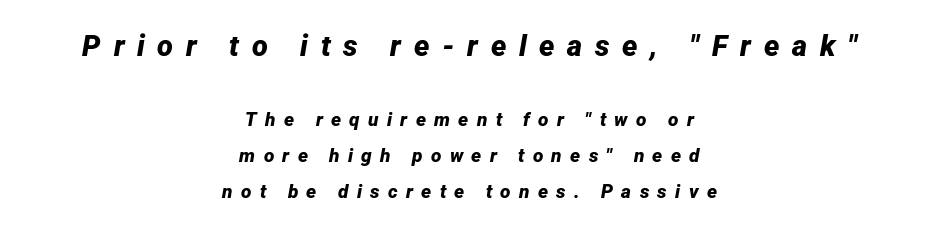
Compared with ordinary roman type, these characters are visibly tilted. If you folded the block vertically in half, each line would mirror itself in length. The letterforms stand isolated, each surrounded by extra space. The passage shown is typed in a proportional face where columns would drift.
